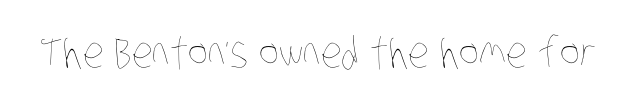
Q: Is the text bold? A: No.
Q: Is the text underlined? A: No.
Q: Is the spacing between letters normal or unusually wide? A: Normal.
Q: Width (condensed, normal, or wide)? A: Condensed.
Q: Stroke contrast? A: Low.
Q: x-height? A: Large.
Q: Monospaced? A: No.
